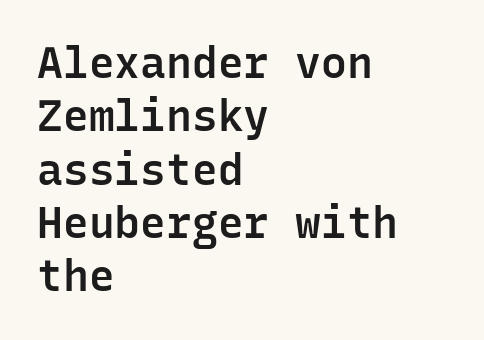
{"serif": "no", "italic": "no", "bold": "semi", "weight": "semibold", "width": "normal", "stroke_contrast": "low", "x_height": "medium", "monospaced": "yes", "underline": "no", "align": "left", "line_spacing_ratio": 1.24, "letter_spacing": "normal", "letter_spacing_em": 0.0, "glyph_px": 43}
